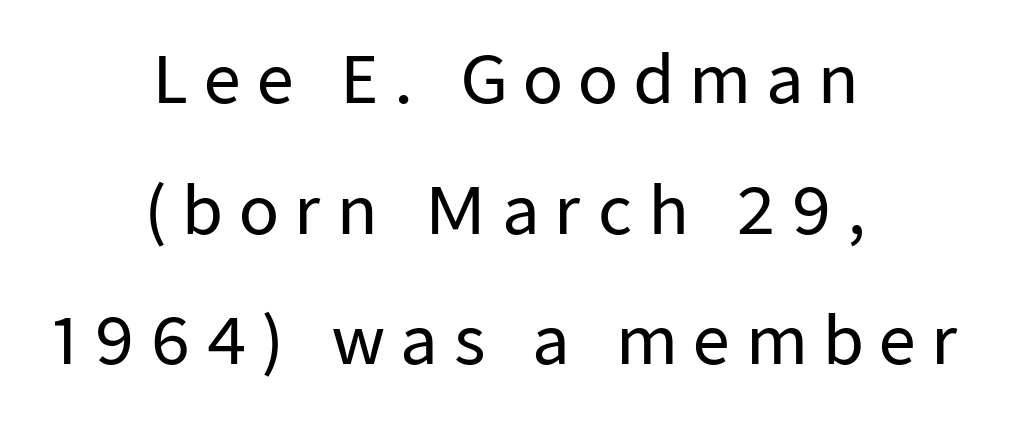
Q: Is the text italic (slanted)? A: No, it is upright.
Q: Is the typeface a serif or a sans-serif typeface? A: Sans-serif.
Q: Is the text underlined? A: No.
Q: How is the paragraph aligned? A: Centered.
Q: Is the spacing between letters normal or unusually wide? A: Unusually wide.
Q: Is the spacing between lines tight, normal or loose? A: Loose.
Q: Width (condensed, normal, or wide)? A: Normal.
Q: Stroke contrast? A: Low.
Q: x-height? A: Medium.
Q: Monospaced? A: No.
